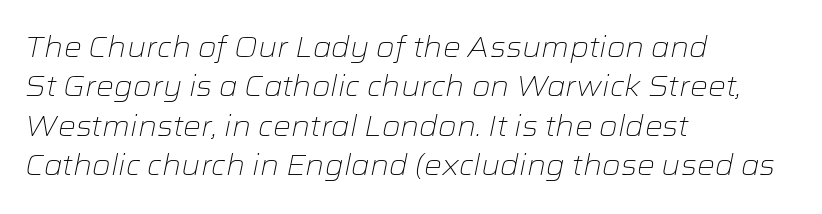
Q: Is the text bold? A: No.
Q: Is the text italic (slanted)? A: Yes, it leans right by about 12 degrees.
Q: Is the text underlined? A: No.
Q: How is the paragraph aligned? A: Left-aligned.
Q: Is the spacing between letters normal or unusually wide? A: Normal.
Q: Is the spacing between lines tight, normal or loose? A: Normal.
Q: Width (condensed, normal, or wide)? A: Wide.
Q: Stroke contrast? A: Low.
Q: x-height? A: Medium.
Q: Monospaced? A: No.
